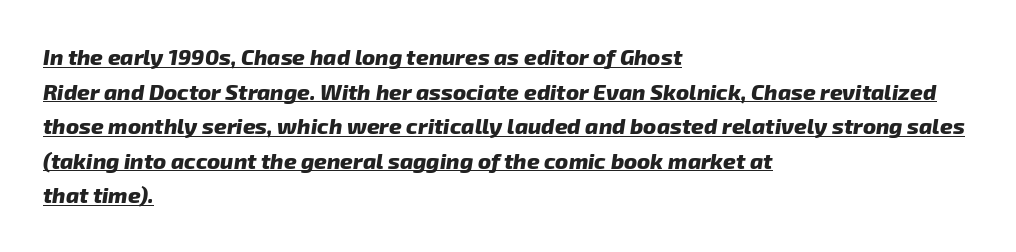
{"italic": "yes", "lean": "right", "slant_degrees": 8, "bold": "yes", "underline": "yes", "align": "left", "line_spacing": "normal", "line_spacing_ratio": 1.57, "letter_spacing": "normal", "letter_spacing_em": 0.0, "glyph_px": 22}
